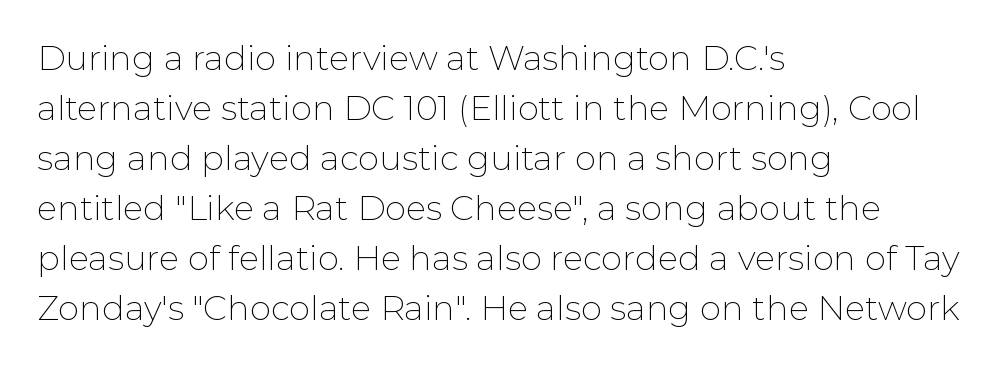
Q: Is the text bold? A: No.
Q: Is the text italic (slanted)? A: No, it is upright.
Q: Is the typeface a serif or a sans-serif typeface? A: Sans-serif.
Q: Is the text underlined? A: No.
Q: How is the paragraph aligned? A: Left-aligned.
Q: Is the spacing between letters normal or unusually wide? A: Normal.
Q: Is the spacing between lines tight, normal or loose? A: Normal.
Q: Width (condensed, normal, or wide)? A: Normal.
Q: Stroke contrast? A: Low.
Q: x-height? A: Medium.
Q: Monospaced? A: No.
